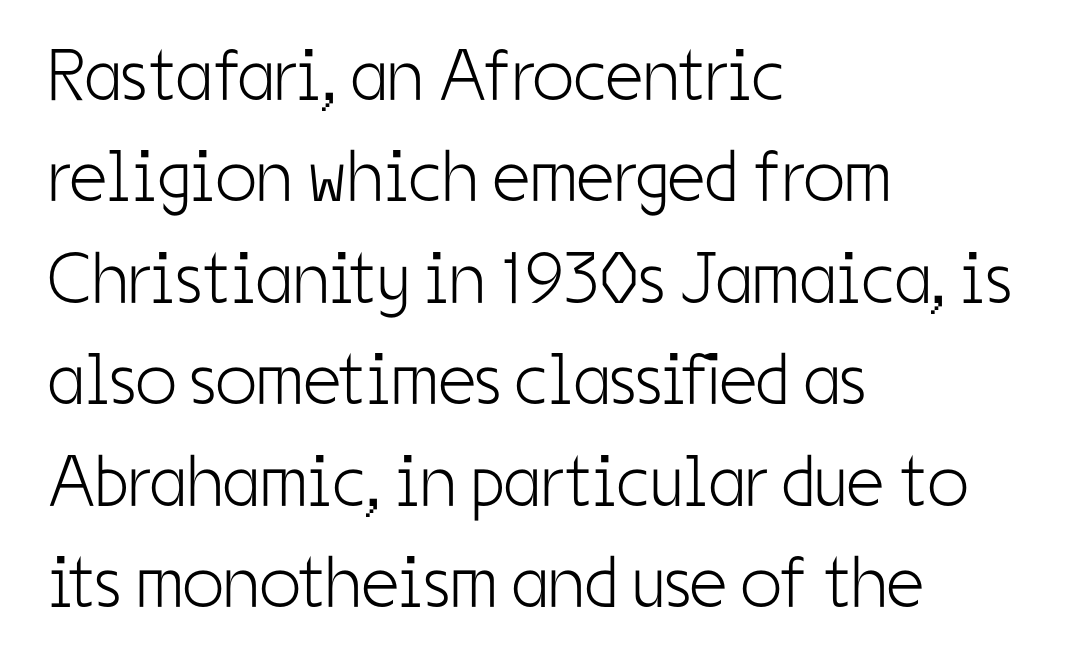
The image shows 73 px light, condensed sans-serif type, upright; set left-aligned, normal line spacing (1.39x), normal letter spacing, not underlined; low stroke contrast and a medium x-height.
